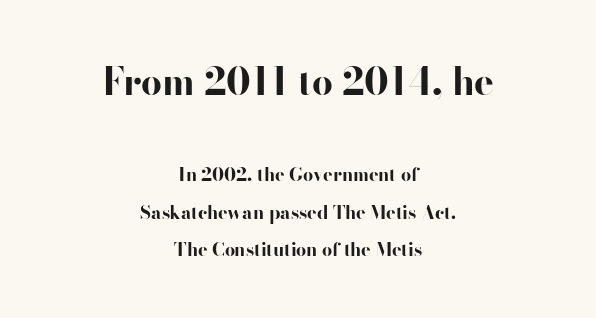
The image shows 37 px bold, wide sans-serif type, upright; set centered, loose line spacing (2.09x), normal letter spacing, not underlined; the first (top) block is 2.06x larger; high stroke contrast and a small x-height.
